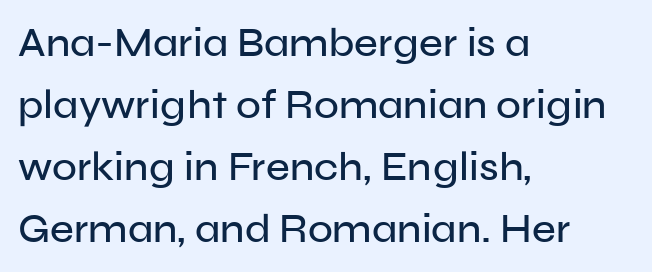
How are the letters spaced? Ordinarily, with no added tracking. A typesetter would call this leading conventional body-copy spacing. Just letters on the line, the space beneath them empty. The face used here is a sans, in the tradition of grotesques and geometrics. The passage shown is typed in a proportional face where columns would drift. Posture: straight, roman, zero tilt.
